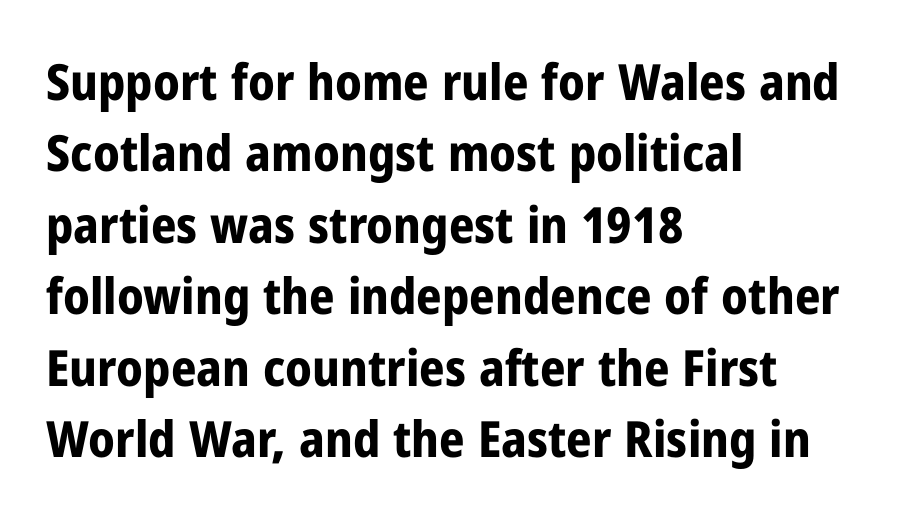
Has an underline been added? It has not. Baseline-to-baseline distance is the conventional proportion of letter height. This is roman type, the default non-slanted kind. In terms of weight, the rendering is a true, heavy bold. The passage shown is typed in a proportional face where columns would drift.
